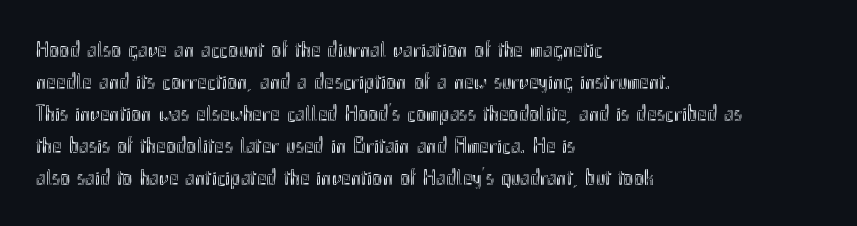
The image shows 23 px text type, upright; set left-aligned, normal line spacing (1.39x), normal letter spacing, not underlined.
